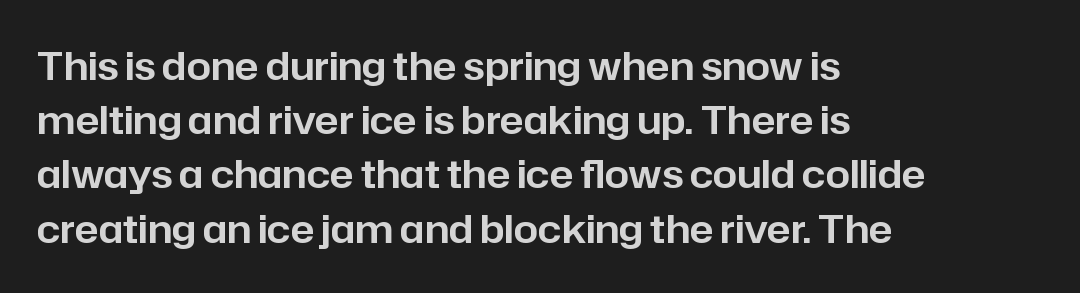
The area under the type is left untouched. A typesetter would call this proportional, since set widths differ per character. The leading is moderate, giving the passage an even texture. Notice how the stems are strictly vertical — no italics here.
